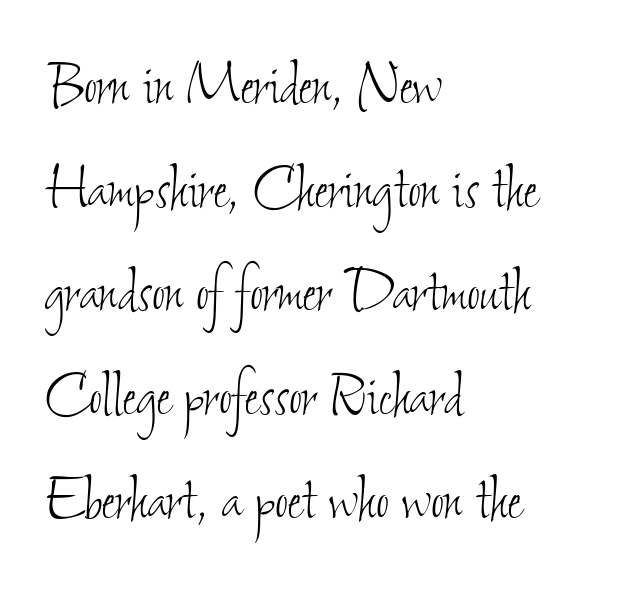
{"bold": "no", "weight": "thin", "width": "condensed", "stroke_contrast": "low", "x_height": "small", "monospaced": "no", "underline": "no", "align": "left", "line_spacing": "normal", "line_spacing_ratio": 1.46, "letter_spacing": "normal", "letter_spacing_em": 0.0, "glyph_px": 71}
